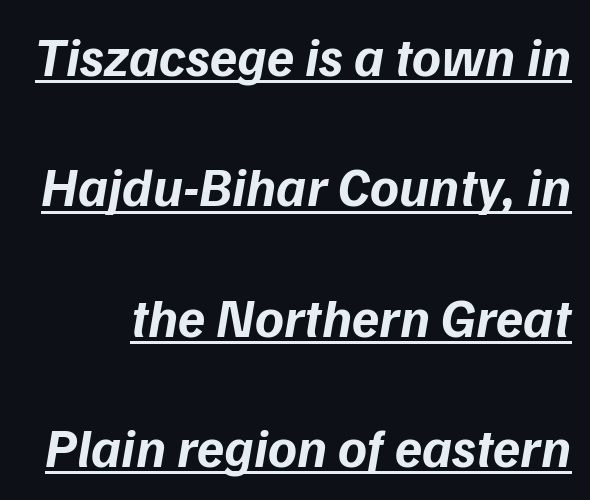
{"italic": "yes", "lean": "right", "slant_degrees": 9, "bold": "yes", "weight": "bold", "width": "normal", "stroke_contrast": "low", "x_height": "medium", "monospaced": "no", "underline": "yes", "line_spacing": "loose", "line_spacing_ratio": 2.37, "letter_spacing": "normal", "letter_spacing_em": 0.0, "glyph_px": 55}
